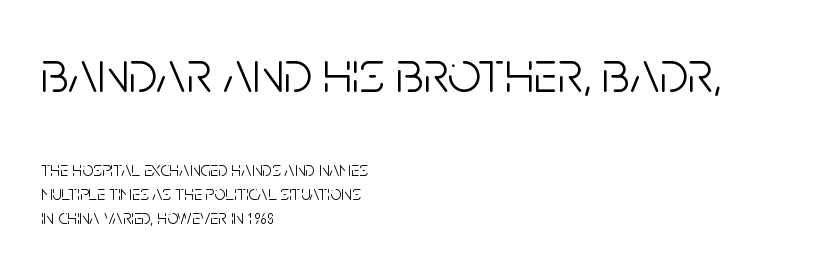
The image shows 59 px light, condensed sans-serif type, upright; set left-aligned, line spacing 1.19x, normal letter spacing, not underlined; the first (top) block is 2.95x larger; low stroke contrast and a large x-height.
